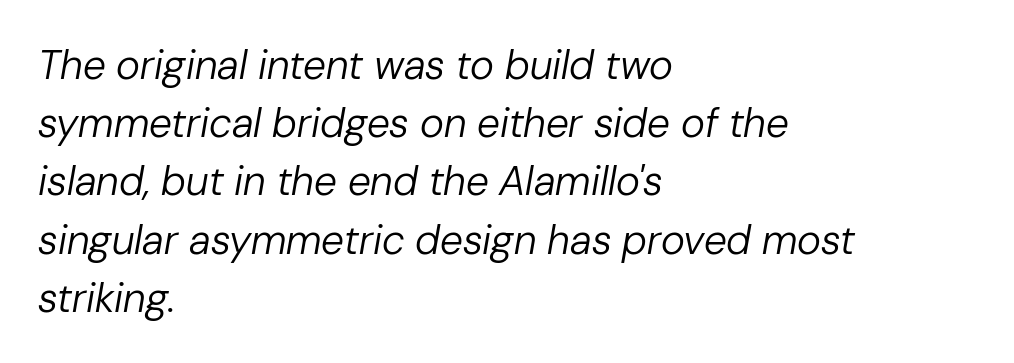
{"italic": "yes", "lean": "right", "slant_degrees": 10, "bold": "no", "weight": "regular", "width": "normal", "stroke_contrast": "low", "x_height": "medium", "monospaced": "no", "underline": "no", "align": "left", "line_spacing": "normal", "line_spacing_ratio": 1.42, "letter_spacing": "normal", "letter_spacing_em": 0.0, "glyph_px": 41}
